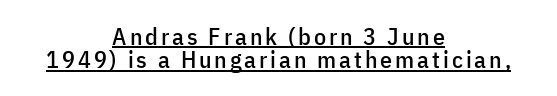
In terms of posture, this sample is upright. A typographer would call this underscored text. The typesetter chose a symmetrical, centered arrangement here. Vertically, the passage feels compressed, each row crowding the next.
